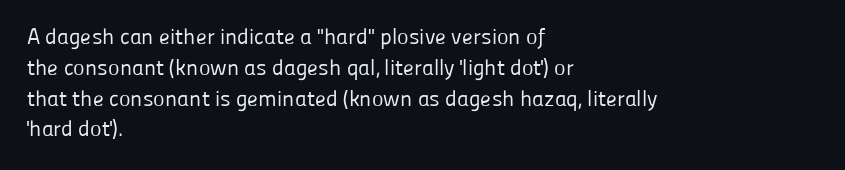
The image shows 22 px text type, upright; set left-aligned, normal line spacing (1.4x), normal letter spacing, not underlined.
